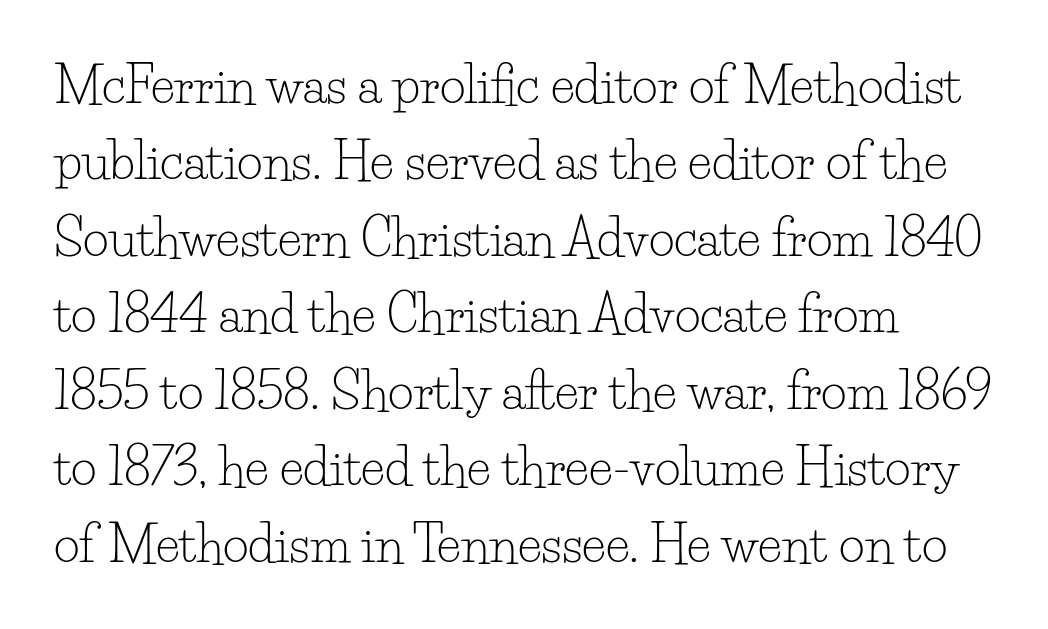
Q: Is the text bold? A: No.
Q: Is the text italic (slanted)? A: No, it is upright.
Q: Is the typeface a serif or a sans-serif typeface? A: Serif.
Q: Is the text underlined? A: No.
Q: How is the paragraph aligned? A: Left-aligned.
Q: Is the spacing between letters normal or unusually wide? A: Normal.
Q: Is the spacing between lines tight, normal or loose? A: Normal.
Q: Width (condensed, normal, or wide)? A: Normal.
Q: Stroke contrast? A: Low.
Q: x-height? A: Small.
Q: Monospaced? A: No.
